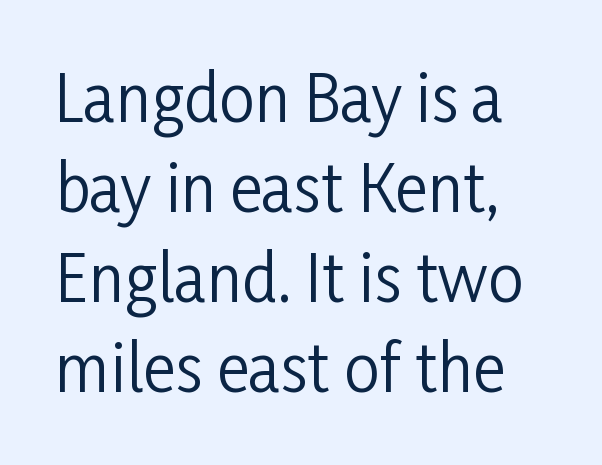
Type style note: lacks serifs. On a weight scale, this lands at 450 or below. This sample has the flowing, uneven cadence of proportional lettering. This sample uses an upright cut, with every glyph sitting square on the baseline.
